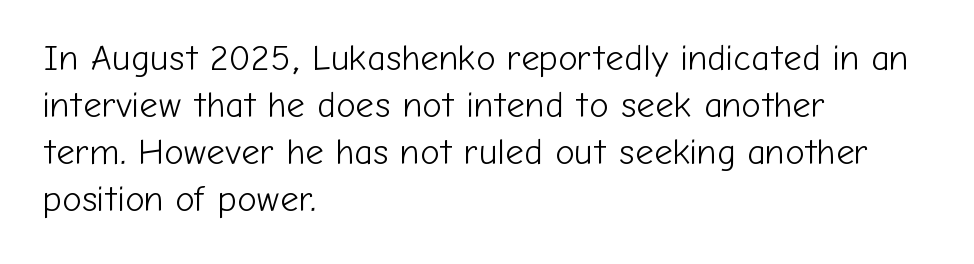
Quick note: underline off. Posture: vertical. Looks like regular typesetting: each glyph gets only the width it needs. Stroke thickness stays within the range of a standard reading face or lighter.
